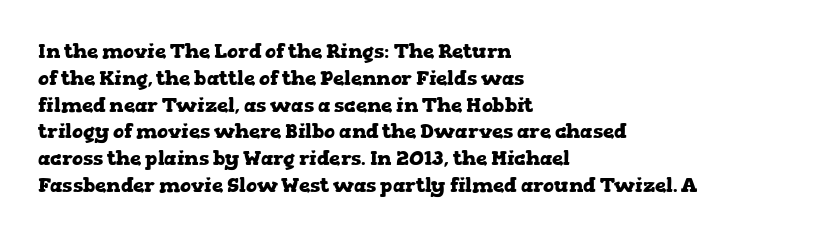
Q: Is the text bold? A: Yes.
Q: Is the text italic (slanted)? A: No, it is upright.
Q: Is the text underlined? A: No.
Q: How is the paragraph aligned? A: Left-aligned.
Q: Is the spacing between letters normal or unusually wide? A: Normal.
Q: Is the spacing between lines tight, normal or loose? A: Normal.
